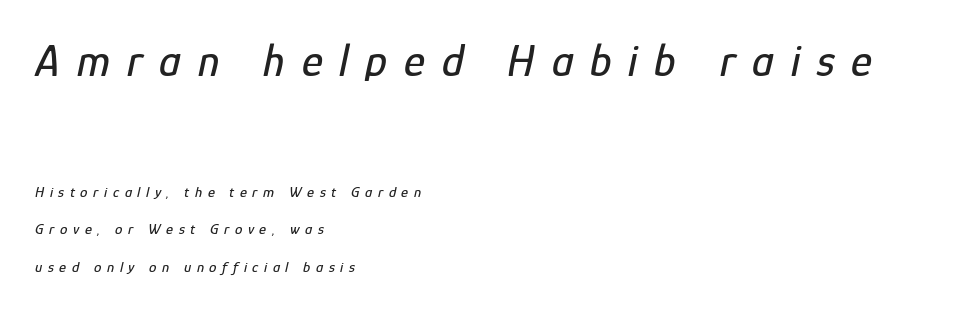
Larger block? The one above; the one below is distinctly smaller. Note the varied advance widths — an 'i' is clearly narrower than an 'm'. A typesetter would call this leading open, well beyond the default. How are the letters spaced? Widely, with obvious added tracking. Quick note: italic.
